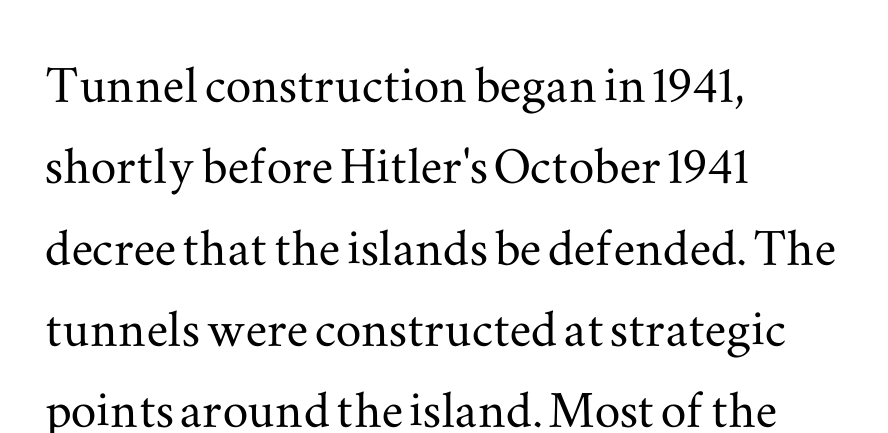
Q: Is the text italic (slanted)? A: No, it is upright.
Q: Is the typeface a serif or a sans-serif typeface? A: Serif.
Q: Is the text underlined? A: No.
Q: How is the paragraph aligned? A: Left-aligned.
Q: Is the spacing between letters normal or unusually wide? A: Normal.
Q: Is the spacing between lines tight, normal or loose? A: Normal.
Q: Width (condensed, normal, or wide)? A: Wide.
Q: Stroke contrast? A: Medium.
Q: x-height? A: Small.
Q: Monospaced? A: No.
